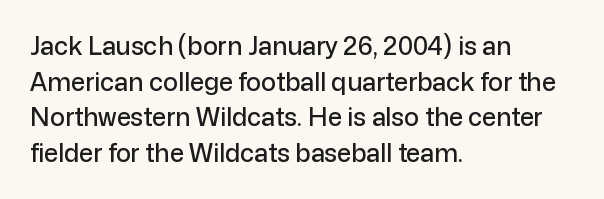
{"italic": "no", "underline": "no", "align": "left", "line_spacing": "normal", "line_spacing_ratio": 1.43, "letter_spacing": "normal", "letter_spacing_em": 0.0, "glyph_px": 25}
